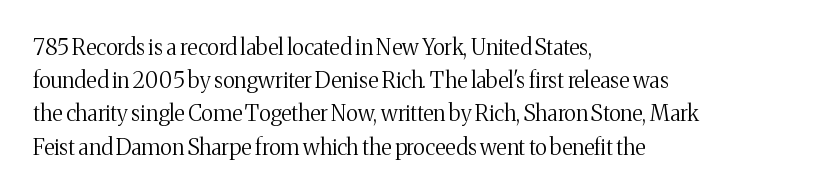
{"italic": "no", "bold": "no", "underline": "no", "align": "left", "line_spacing": "normal", "line_spacing_ratio": 1.51, "letter_spacing": "normal", "letter_spacing_em": 0.0, "glyph_px": 22}
